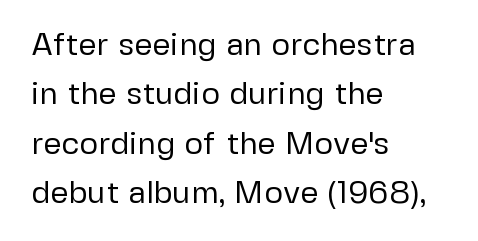
A quiet, ordinary-to-light weight characterises the typeface. These lines are rendered in a variable-pitch font. These lines keep a tight, regular rhythm from letter to letter. The characters display no serif detailing; their extremities are plain. Unlike italic type, these characters show no tilt at all.
